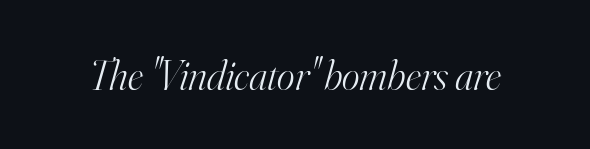
Q: Is the text bold? A: No.
Q: Is the text italic (slanted)? A: Yes, it leans right by about 16 degrees.
Q: Is the typeface a serif or a sans-serif typeface? A: Serif.
Q: Is the text underlined? A: No.
Q: Is the spacing between letters normal or unusually wide? A: Normal.
Q: Width (condensed, normal, or wide)? A: Normal.
Q: Stroke contrast? A: High.
Q: x-height? A: Small.
Q: Monospaced? A: No.
